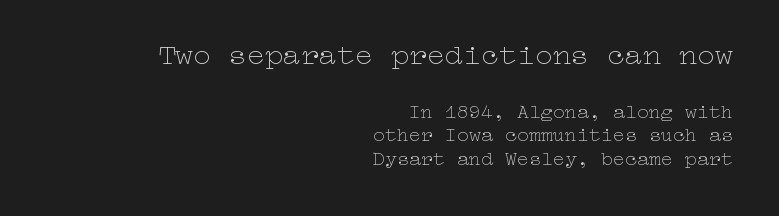
The image shows 30 px thin, wide type, upright; set right-aligned, line spacing 1.19x, normal letter spacing, not underlined; the first (top) block is 1.5x larger; low stroke contrast and a medium x-height.
